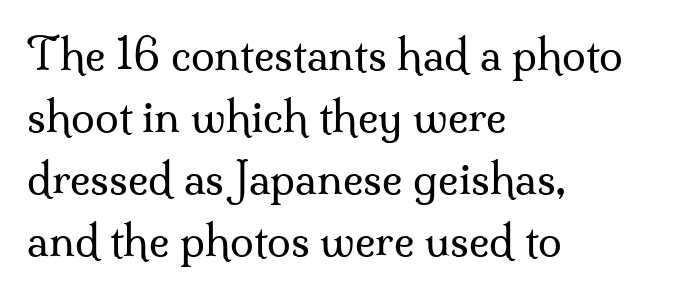
{"serif": "yes", "italic": "no", "bold": "no", "weight": "regular", "width": "normal", "stroke_contrast": "medium", "x_height": "small", "monospaced": "no", "underline": "no", "align": "left", "line_spacing": "normal", "line_spacing_ratio": 1.44, "letter_spacing": "normal", "letter_spacing_em": 0.0, "glyph_px": 43}
